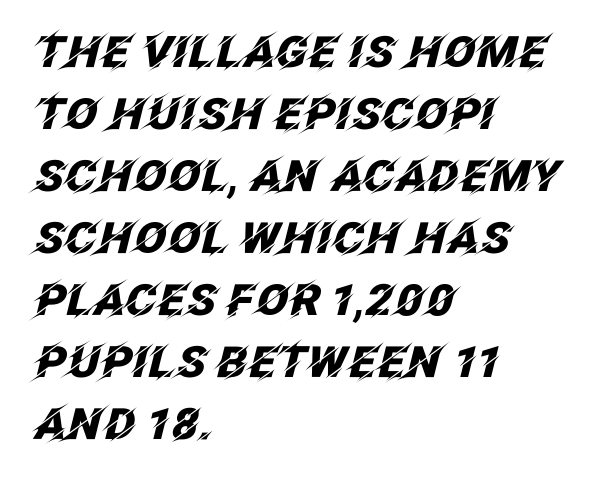
{"italic": "yes", "lean": "right", "slant_degrees": 12, "bold": "yes", "weight": "heavy", "width": "normal", "stroke_contrast": "low", "x_height": "large", "monospaced": "no", "underline": "no", "align": "left", "line_spacing": "normal", "line_spacing_ratio": 1.44, "letter_spacing": "normal", "letter_spacing_em": 0.0, "glyph_px": 43}
